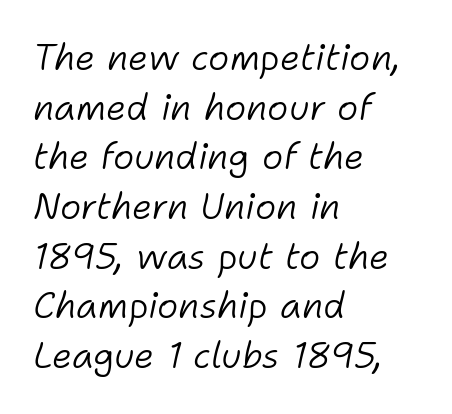
Stroke mass is kept to a normal reading level or below. Each letter keeps its own natural width here, so spacing adapts to shape. The font's italic variant was chosen for this text. Evenly set lines give the paragraph a standard silhouette.
